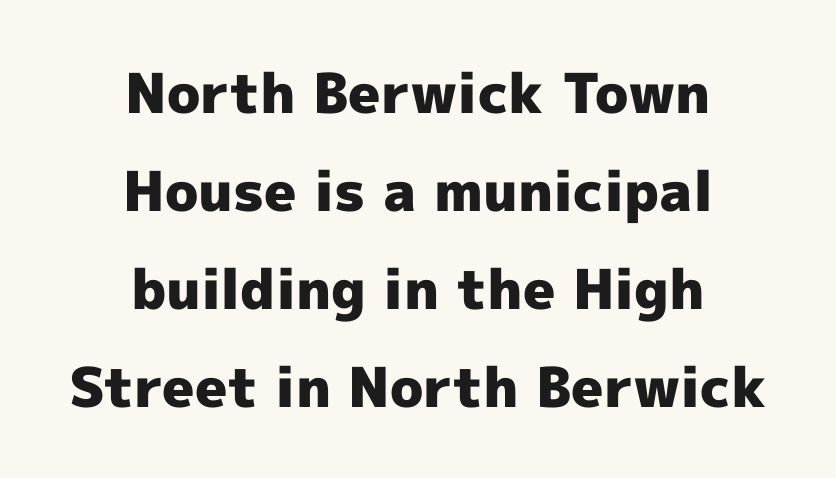
Q: Is the text bold? A: Yes.
Q: Is the text italic (slanted)? A: No, it is upright.
Q: Is the typeface a serif or a sans-serif typeface? A: Sans-serif.
Q: Is the text underlined? A: No.
Q: How is the paragraph aligned? A: Centered.
Q: Is the spacing between letters normal or unusually wide? A: Normal.
Q: Width (condensed, normal, or wide)? A: Normal.
Q: x-height? A: Medium.
Q: Monospaced? A: No.
